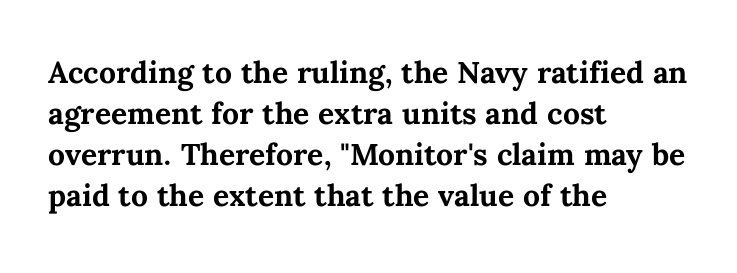
Q: Is the text bold? A: Yes.
Q: Is the text italic (slanted)? A: No, it is upright.
Q: Is the text underlined? A: No.
Q: How is the paragraph aligned? A: Left-aligned.
Q: Is the spacing between letters normal or unusually wide? A: Normal.
Q: Is the spacing between lines tight, normal or loose? A: Normal.
Q: Width (condensed, normal, or wide)? A: Normal.
Q: Stroke contrast? A: Medium.
Q: x-height? A: Medium.
Q: Monospaced? A: No.
